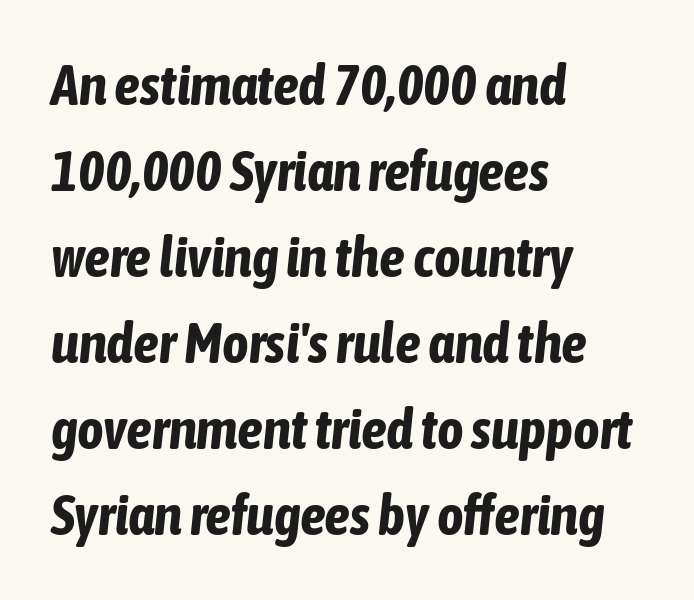
The image shows 57 px bold, condensed type, italic (leaning right); set left-aligned, normal line spacing (1.51x), normal letter spacing, not underlined; low stroke contrast and a medium x-height.
